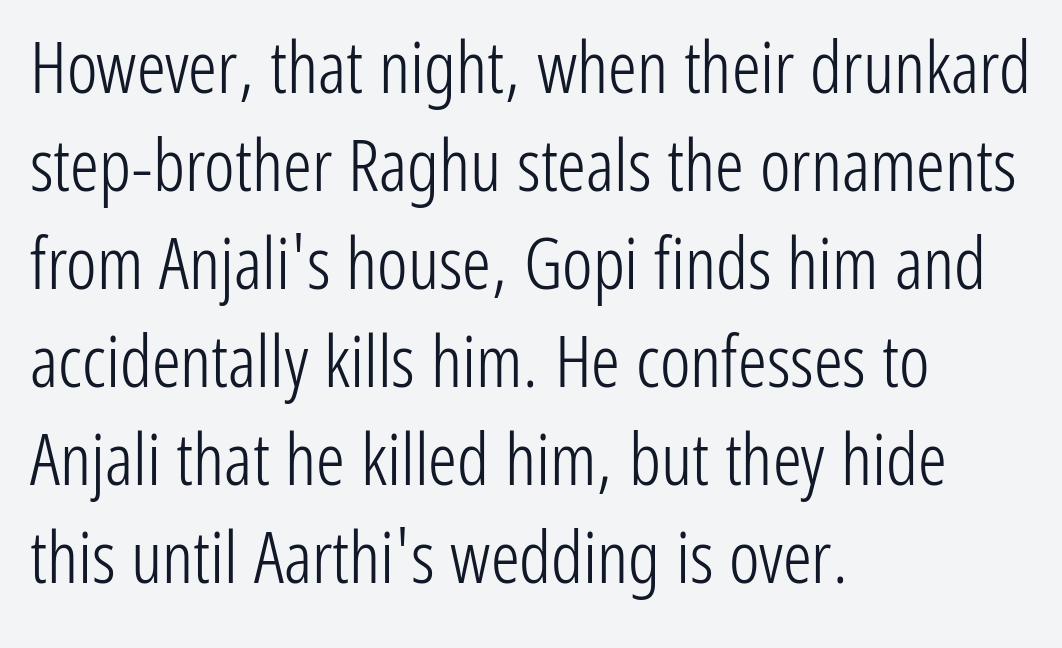
{"serif": "no", "italic": "no", "bold": "no", "weight": "light", "width": "condensed", "stroke_contrast": "low", "x_height": "medium", "monospaced": "no", "underline": "no", "align": "left", "line_spacing": "normal", "line_spacing_ratio": 1.36, "letter_spacing": "normal", "letter_spacing_em": 0.0, "glyph_px": 72}
